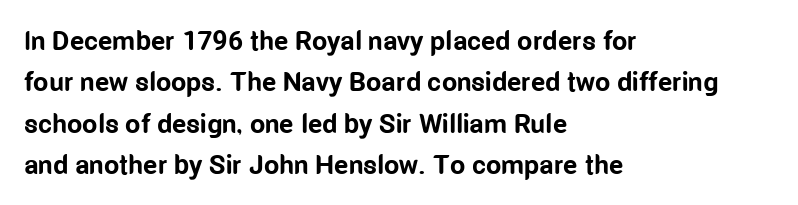
Q: Is the text bold? A: Yes.
Q: Is the text italic (slanted)? A: No, it is upright.
Q: Is the text underlined? A: No.
Q: How is the paragraph aligned? A: Left-aligned.
Q: Is the spacing between letters normal or unusually wide? A: Normal.
Q: Is the spacing between lines tight, normal or loose? A: Normal.
